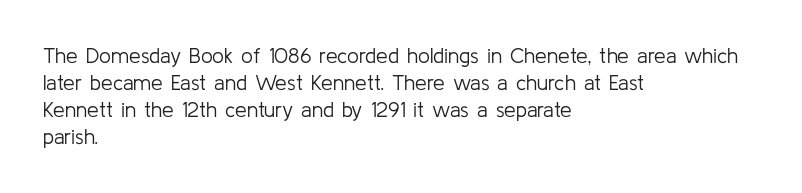
The image shows 21 px text type, upright; set left-aligned, normal line spacing (1.29x), normal letter spacing, not underlined.
